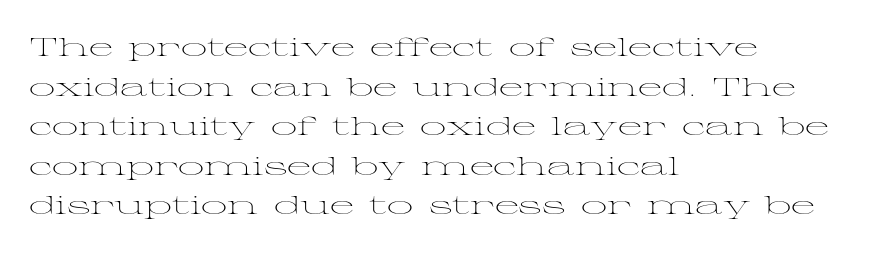
Q: Is the text bold? A: No.
Q: Is the text italic (slanted)? A: No, it is upright.
Q: Is the text underlined? A: No.
Q: How is the paragraph aligned? A: Left-aligned.
Q: Is the spacing between letters normal or unusually wide? A: Normal.
Q: Is the spacing between lines tight, normal or loose? A: Normal.
